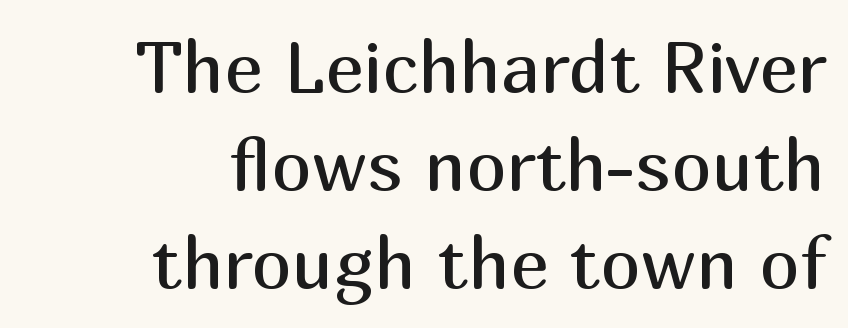
{"serif": "no", "italic": "no", "bold": "no", "weight": "regular", "width": "normal", "stroke_contrast": "medium", "x_height": "medium", "monospaced": "no", "underline": "no", "align": "right", "line_spacing": "normal", "line_spacing_ratio": 1.36, "letter_spacing": "normal", "letter_spacing_em": 0.0, "glyph_px": 72}
